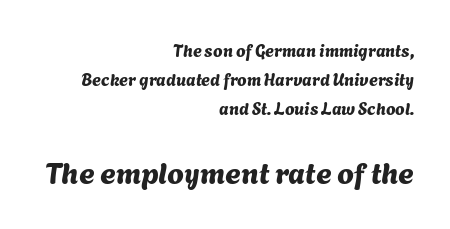
Q: Is the typeface a serif or a sans-serif typeface? A: Sans-serif.
Q: Is the text underlined? A: No.
Q: How is the paragraph aligned? A: Right-aligned.
Q: Is the spacing between letters normal or unusually wide? A: Normal.
Q: Which block of text is set in a larger size, the first (top) or the second (bottom)? A: The second (bottom) one.
Q: Width (condensed, normal, or wide)? A: Normal.
Q: Stroke contrast? A: Medium.
Q: x-height? A: Medium.
Q: Monospaced? A: No.
